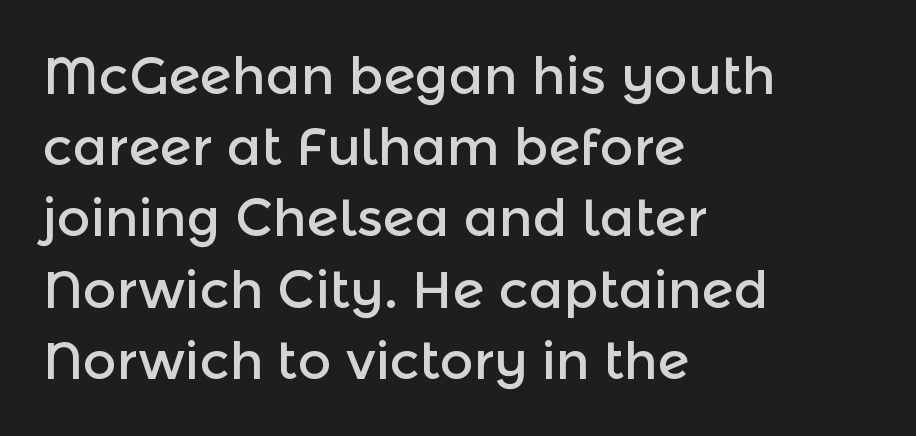
{"serif": "no", "italic": "no", "width": "normal", "x_height": "medium", "monospaced": "no", "underline": "no", "align": "left", "line_spacing": "normal", "line_spacing_ratio": 1.37, "letter_spacing": "normal", "letter_spacing_em": 0.0, "glyph_px": 52}
